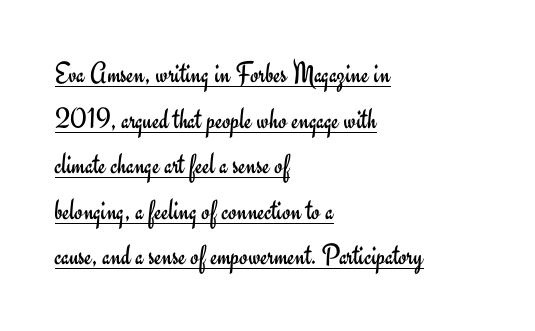
A light-to-regular cut is what we see here. Rows of type keep a routine distance in the vertical direction. Do the characters align in a grid? No, the font is proportional. Are there feet on the stems? There aren't — it's a sans. This rendering leaves character spacing at its baseline value.
